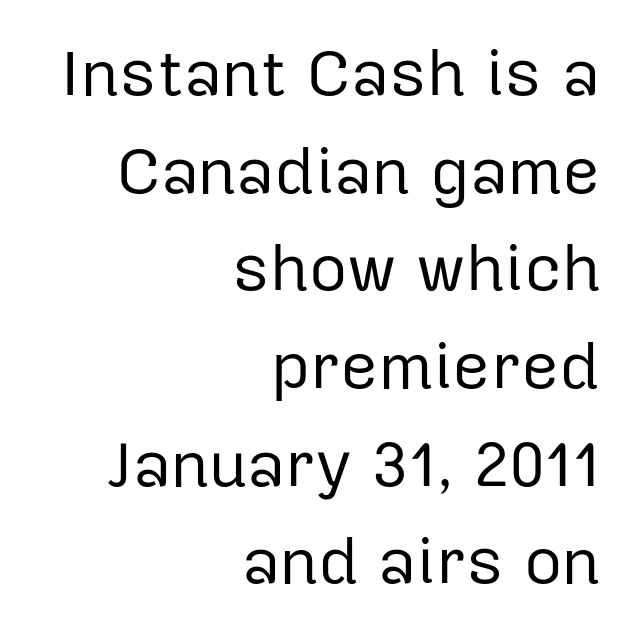
{"serif": "no", "italic": "no", "bold": "no", "weight": "regular", "width": "normal", "stroke_contrast": "low", "x_height": "medium", "monospaced": "no", "underline": "no", "align": "right", "line_spacing": "normal", "line_spacing_ratio": 1.48, "letter_spacing": "normal", "letter_spacing_em": 0.0, "glyph_px": 66}
